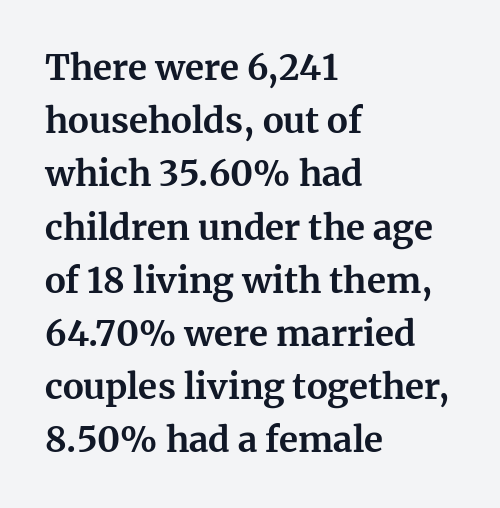
Q: Is the text bold? A: Yes.
Q: Is the text italic (slanted)? A: No, it is upright.
Q: Is the typeface a serif or a sans-serif typeface? A: Serif.
Q: Is the text underlined? A: No.
Q: How is the paragraph aligned? A: Left-aligned.
Q: Is the spacing between letters normal or unusually wide? A: Normal.
Q: Is the spacing between lines tight, normal or loose? A: Normal.
Q: Width (condensed, normal, or wide)? A: Normal.
Q: Stroke contrast? A: Medium.
Q: x-height? A: Medium.
Q: Monospaced? A: No.
